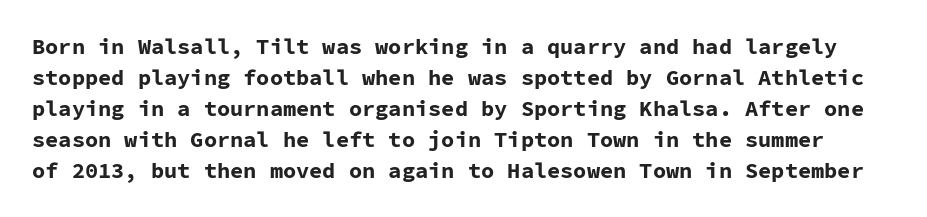
The image shows 22 px bold type, upright; set normal line spacing (1.41x), normal letter spacing, not underlined.
